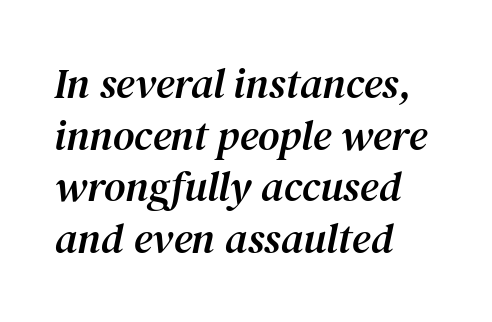
Q: Is the text italic (slanted)? A: Yes, it leans right by about 12 degrees.
Q: Is the typeface a serif or a sans-serif typeface? A: Serif.
Q: Is the text underlined? A: No.
Q: How is the paragraph aligned? A: Left-aligned.
Q: Is the spacing between letters normal or unusually wide? A: Normal.
Q: Width (condensed, normal, or wide)? A: Normal.
Q: Stroke contrast? A: Medium.
Q: x-height? A: Medium.
Q: Monospaced? A: No.
